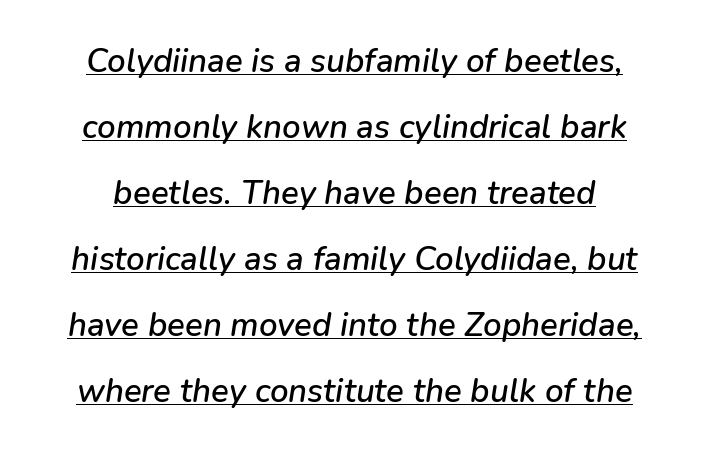
{"italic": "yes", "lean": "right", "slant_degrees": 9, "width": "normal", "stroke_contrast": "low", "x_height": "medium", "monospaced": "no", "underline": "yes", "align": "center", "line_spacing": "loose", "line_spacing_ratio": 2.0, "letter_spacing": "normal", "letter_spacing_em": 0.0, "glyph_px": 33}
